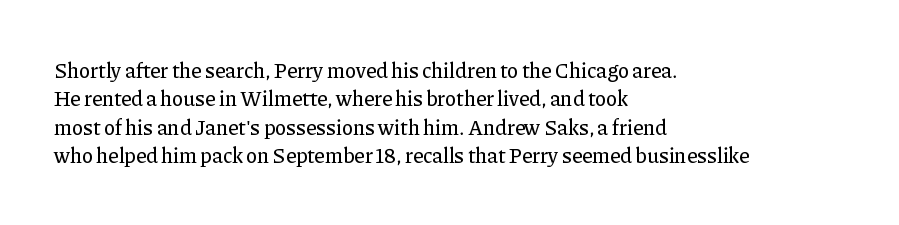
Q: Is the text italic (slanted)? A: No, it is upright.
Q: Is the text underlined? A: No.
Q: How is the paragraph aligned? A: Left-aligned.
Q: Is the spacing between letters normal or unusually wide? A: Normal.
Q: Is the spacing between lines tight, normal or loose? A: Normal.
